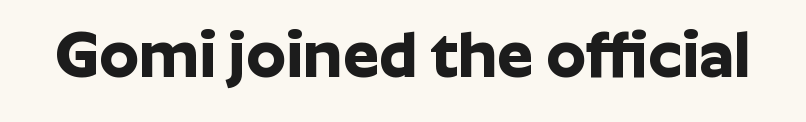
Q: Is the text bold? A: Yes.
Q: Is the text italic (slanted)? A: No, it is upright.
Q: Is the typeface a serif or a sans-serif typeface? A: Sans-serif.
Q: Is the text underlined? A: No.
Q: Is the spacing between letters normal or unusually wide? A: Normal.
Q: Width (condensed, normal, or wide)? A: Normal.
Q: Stroke contrast? A: Low.
Q: x-height? A: Medium.
Q: Monospaced? A: No.
